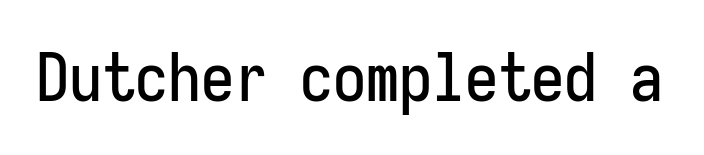
The image shows 66 px condensed sans-serif type, upright, monospaced; set normal letter spacing, not underlined; low stroke contrast and a medium x-height.
